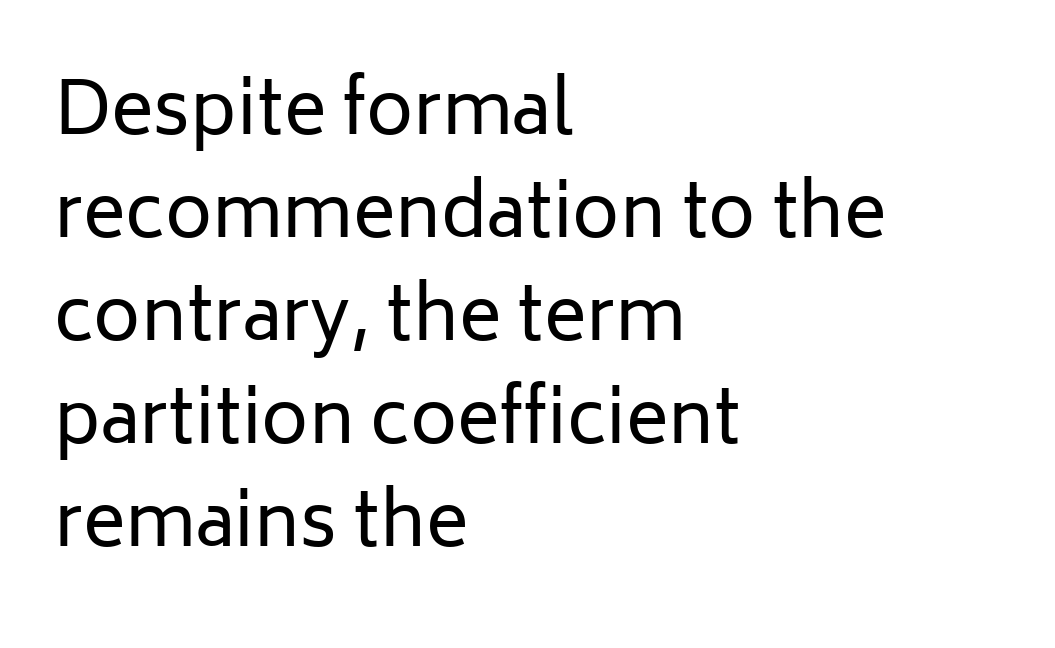
{"serif": "no", "italic": "no", "bold": "no", "weight": "regular", "width": "normal", "stroke_contrast": "low", "x_height": "medium", "monospaced": "no", "underline": "no", "align": "left", "line_spacing": "normal", "line_spacing_ratio": 1.43, "letter_spacing": "normal", "letter_spacing_em": 0.0, "glyph_px": 72}
